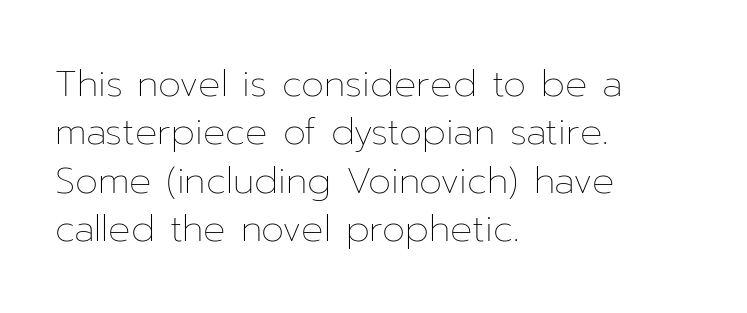
The image shows 37 px thin type, upright; set left-aligned, normal line spacing (1.31x), normal letter spacing, not underlined; low stroke contrast and a medium x-height.
